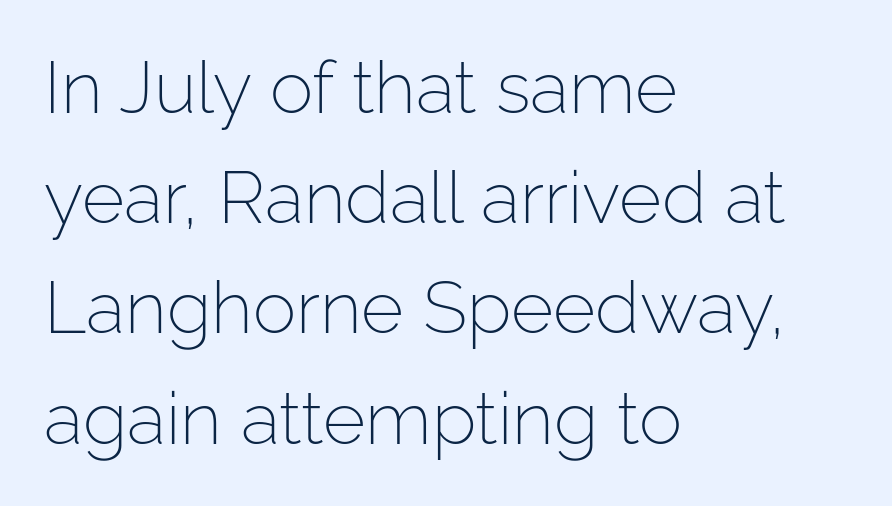
Q: Is the text bold? A: No.
Q: Is the text italic (slanted)? A: No, it is upright.
Q: Is the typeface a serif or a sans-serif typeface? A: Sans-serif.
Q: Is the text underlined? A: No.
Q: How is the paragraph aligned? A: Left-aligned.
Q: Is the spacing between letters normal or unusually wide? A: Normal.
Q: Is the spacing between lines tight, normal or loose? A: Normal.
Q: Width (condensed, normal, or wide)? A: Normal.
Q: Stroke contrast? A: Low.
Q: x-height? A: Medium.
Q: Monospaced? A: No.
